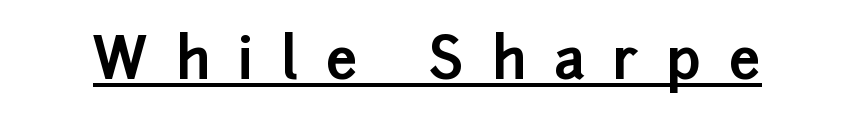
The image shows 56 px bold sans-serif type, upright; set unusually wide letter spacing (+0.5 em), underlined; low stroke contrast and a medium x-height.
